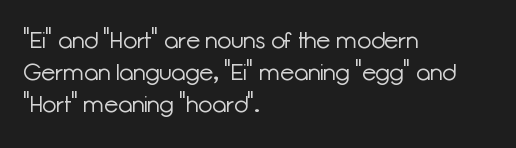
{"italic": "no", "bold": "no", "underline": "no", "align": "left", "line_spacing": "normal", "line_spacing_ratio": 1.39, "letter_spacing": "normal", "letter_spacing_em": 0.0, "glyph_px": 23}
